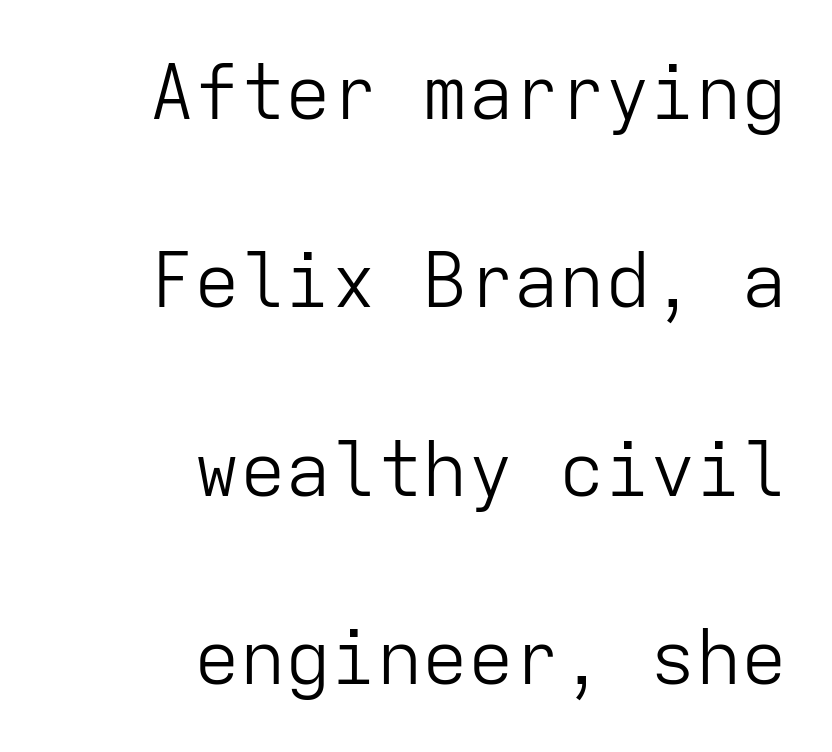
{"serif": "no", "italic": "no", "bold": "no", "weight": "light", "width": "normal", "stroke_contrast": "low", "x_height": "medium", "monospaced": "yes", "underline": "no", "align": "right", "line_spacing": "loose", "line_spacing_ratio": 2.48, "letter_spacing": "normal", "letter_spacing_em": 0.0, "glyph_px": 76}
